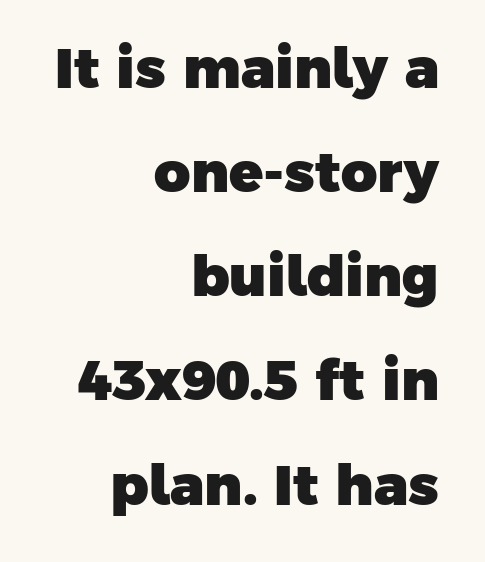
Q: Is the text bold? A: Yes.
Q: Is the typeface a serif or a sans-serif typeface? A: Sans-serif.
Q: Is the text underlined? A: No.
Q: How is the paragraph aligned? A: Right-aligned.
Q: Is the spacing between letters normal or unusually wide? A: Normal.
Q: Width (condensed, normal, or wide)? A: Normal.
Q: Stroke contrast? A: Low.
Q: x-height? A: Medium.
Q: Monospaced? A: No.
